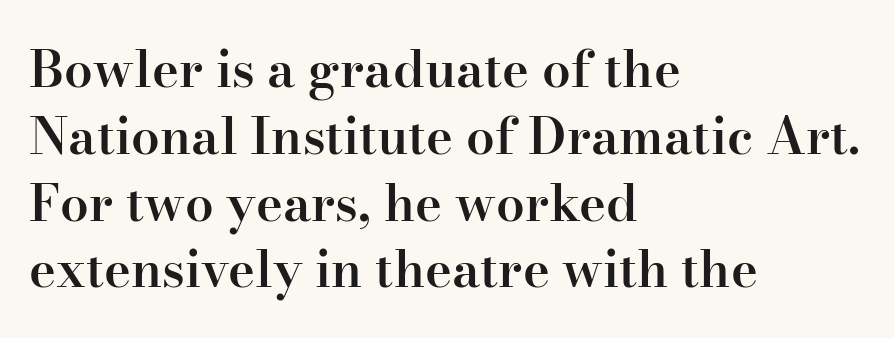
{"serif": "yes", "italic": "no", "bold": "semi", "weight": "semibold", "width": "normal", "stroke_contrast": "high", "x_height": "small", "monospaced": "no", "underline": "no", "align": "left", "line_spacing": "normal", "line_spacing_ratio": 1.31, "letter_spacing": "normal", "letter_spacing_em": 0.0, "glyph_px": 51}
